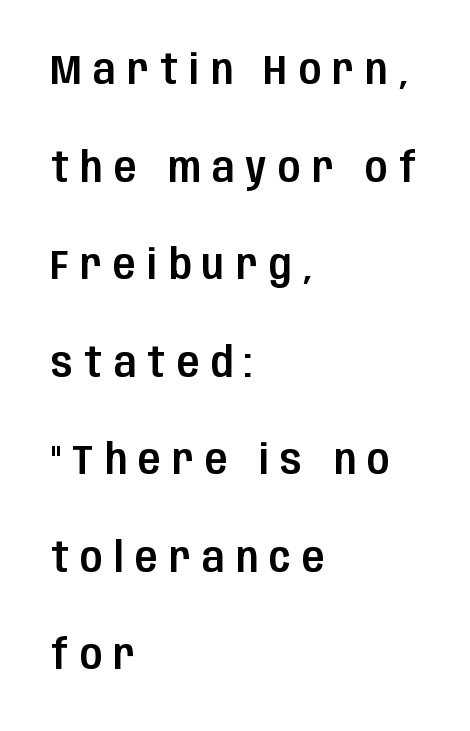
{"serif": "no", "italic": "no", "width": "condensed", "stroke_contrast": "low", "x_height": "large", "monospaced": "no", "underline": "no", "align": "left", "line_spacing": "loose", "line_spacing_ratio": 2.38, "letter_spacing": "wide", "letter_spacing_em": 0.28, "glyph_px": 41}
